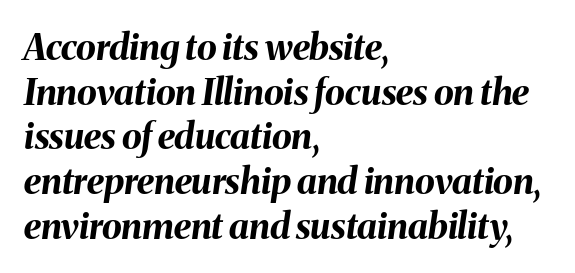
The image shows 36 px bold type, italic (leaning right); set left-aligned, line spacing 1.24x, normal letter spacing, not underlined; medium stroke contrast and a medium x-height.
